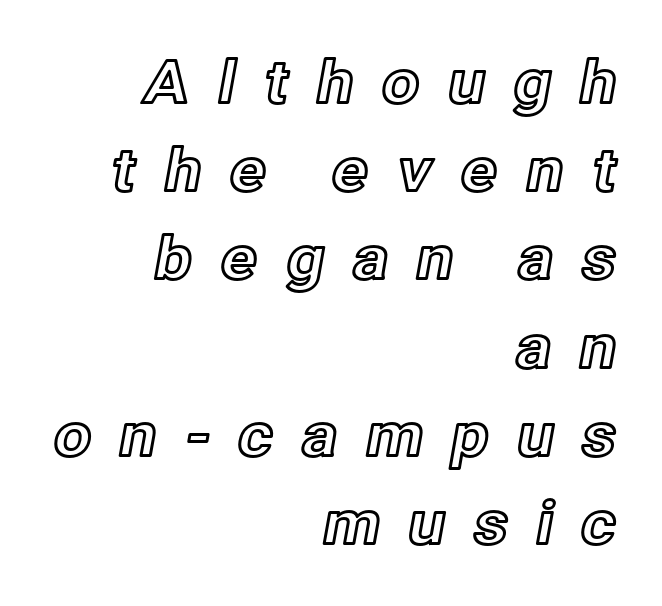
Each letter keeps its own natural width here, so spacing adapts to shape. Letter spacing: wide. Underlining? Definitely not there.
